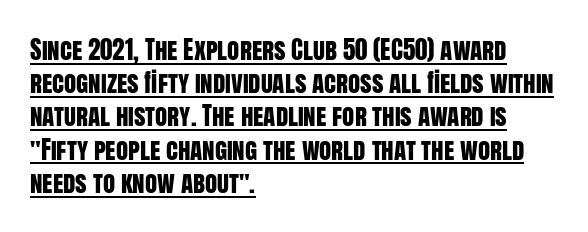
The image shows 25 px text type, upright; set left-aligned, normal line spacing (1.33x), normal letter spacing, underlined.
